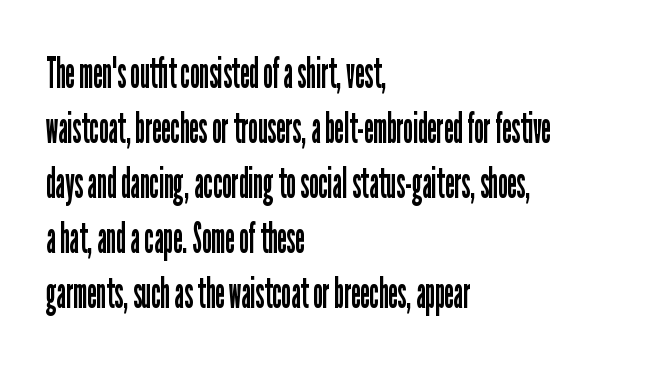
The image shows 43 px regular-weight, condensed sans-serif type, upright; set left-aligned, normal line spacing (1.28x), normal letter spacing, not underlined; low stroke contrast and a medium x-height.
